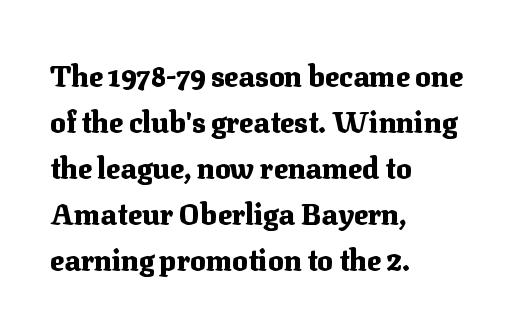
The image shows 29 px heavy serif type, upright; set left-aligned, normal line spacing (1.59x), normal letter spacing, not underlined; medium stroke contrast and a medium x-height.
